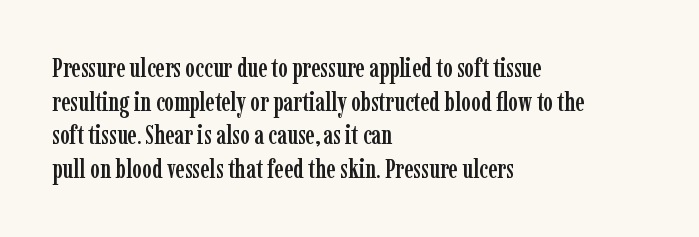
{"italic": "no", "underline": "no", "align": "left", "line_spacing": "normal", "line_spacing_ratio": 1.29, "letter_spacing": "normal", "letter_spacing_em": 0.0, "glyph_px": 26}
